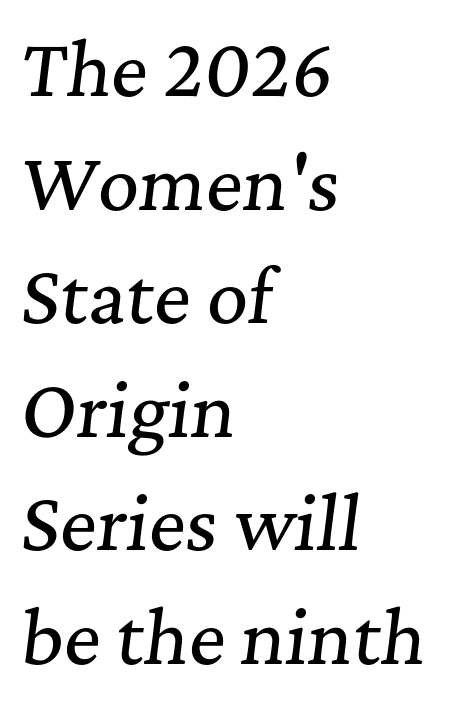
Q: Is the text italic (slanted)? A: Yes, it leans right by about 7 degrees.
Q: Is the typeface a serif or a sans-serif typeface? A: Serif.
Q: Is the text underlined? A: No.
Q: How is the paragraph aligned? A: Left-aligned.
Q: Is the spacing between letters normal or unusually wide? A: Normal.
Q: Is the spacing between lines tight, normal or loose? A: Normal.
Q: Width (condensed, normal, or wide)? A: Normal.
Q: Stroke contrast? A: Medium.
Q: x-height? A: Medium.
Q: Monospaced? A: No.
